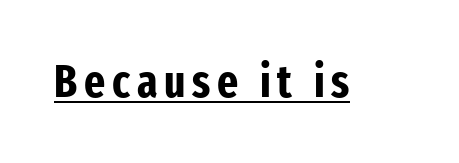
{"serif": "no", "italic": "no", "bold": "yes", "weight": "bold", "width": "condensed", "stroke_contrast": "low", "x_height": "medium", "monospaced": "no", "underline": "yes", "glyph_px": 45}
